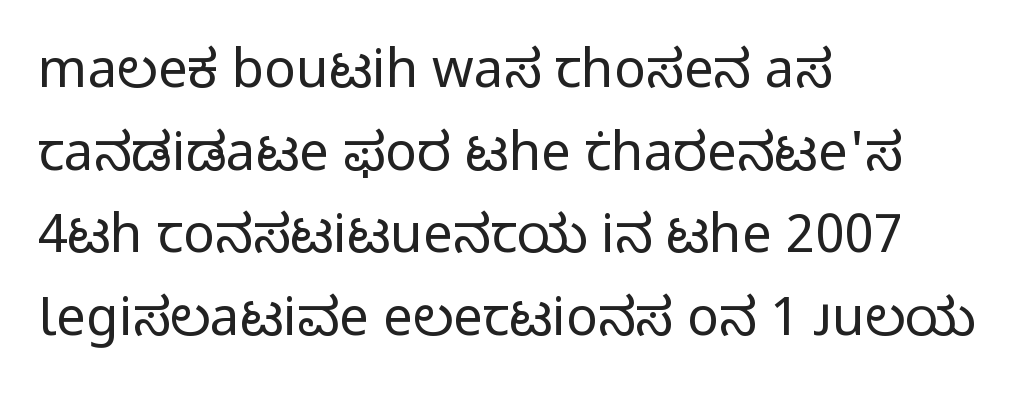
{"serif": "no", "italic": "no", "bold": "no", "weight": "regular", "width": "normal", "stroke_contrast": "low", "x_height": "medium", "monospaced": "no", "underline": "no", "align": "left", "line_spacing": "normal", "line_spacing_ratio": 1.56, "letter_spacing": "normal", "letter_spacing_em": 0.0, "glyph_px": 53}
